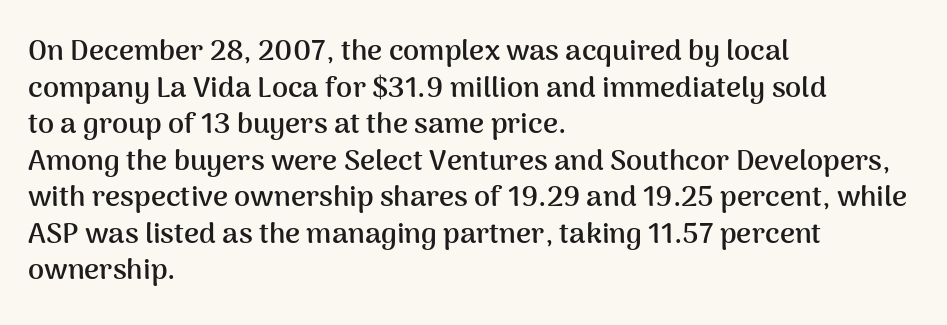
Q: Is the text bold? A: Yes.
Q: Is the text italic (slanted)? A: No, it is upright.
Q: Is the typeface a serif or a sans-serif typeface? A: Sans-serif.
Q: Is the text underlined? A: No.
Q: How is the paragraph aligned? A: Left-aligned.
Q: Is the spacing between letters normal or unusually wide? A: Normal.
Q: Is the spacing between lines tight, normal or loose? A: Normal.
Q: Width (condensed, normal, or wide)? A: Normal.
Q: Stroke contrast? A: Medium.
Q: x-height? A: Medium.
Q: Monospaced? A: No.
